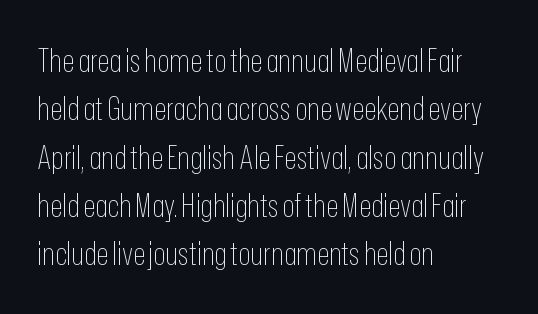
{"serif": "no", "italic": "no", "bold": "no", "weight": "thin", "width": "condensed", "stroke_contrast": "low", "x_height": "medium", "monospaced": "no", "underline": "no", "align": "left", "line_spacing": "normal", "line_spacing_ratio": 1.51, "letter_spacing": "normal", "letter_spacing_em": 0.0, "glyph_px": 32}
